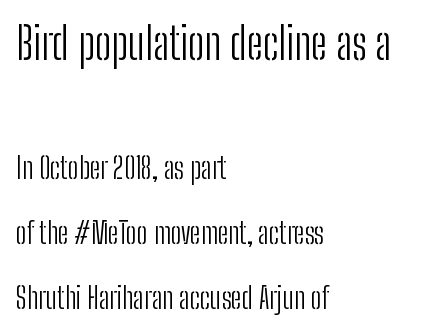
{"serif": "no", "italic": "no", "bold": "no", "weight": "light", "width": "condensed", "stroke_contrast": "low", "x_height": "medium", "monospaced": "no", "underline": "no", "align": "left", "line_spacing": "loose", "line_spacing_ratio": 2.24, "letter_spacing": "normal", "letter_spacing_em": 0.0, "larger_block": "first", "size_ratio": 1.52, "glyph_px": 44}
